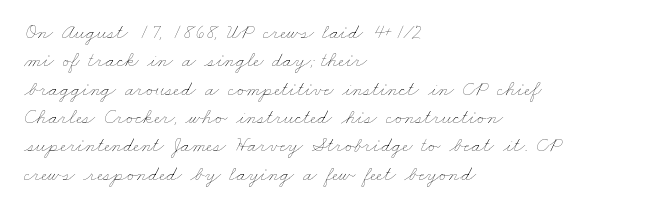
The specimen omits any rule beneath the text block's lines. The setting favours the left margin, as ordinary paragraphs usually do. How are the letters spaced? Ordinarily, with no added tracking. The passage shown stacks its lines at a standard gap.
